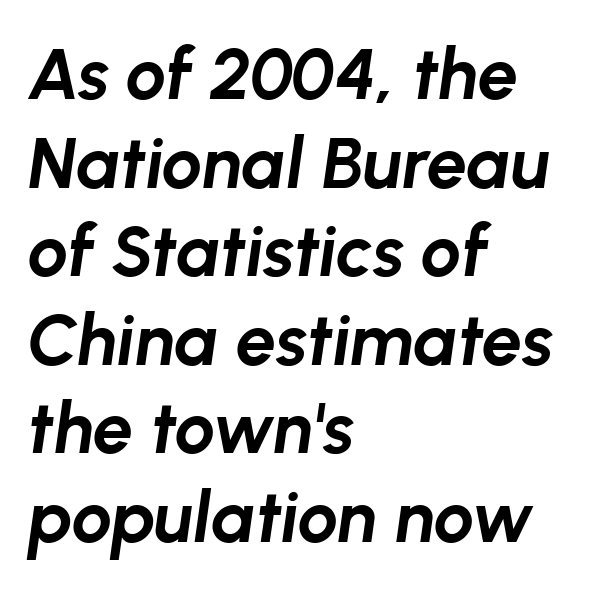
Quick note: underline off. Each word holds together tightly as a unit, with standard inter-letter gaps. The sample has been set heavy, in full bold. A typesetter would call this proportional, since set widths differ per character. The letters are slanted; this is an italic face. Layout note: lines flush left.
